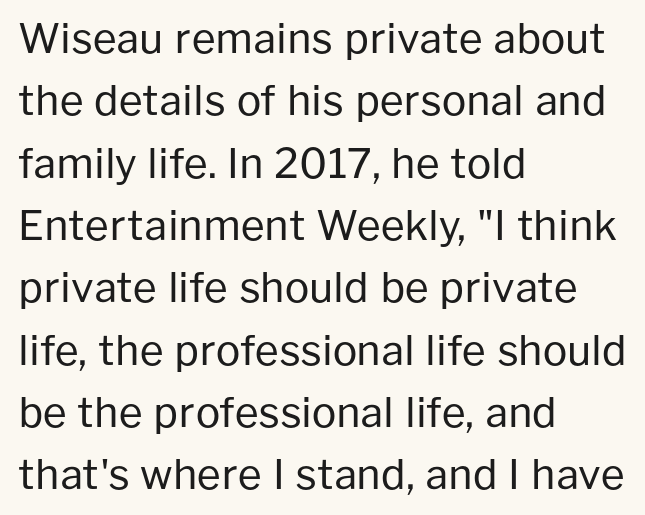
Q: Is the text bold? A: No.
Q: Is the text italic (slanted)? A: No, it is upright.
Q: Is the typeface a serif or a sans-serif typeface? A: Sans-serif.
Q: Is the text underlined? A: No.
Q: How is the paragraph aligned? A: Left-aligned.
Q: Is the spacing between letters normal or unusually wide? A: Normal.
Q: Is the spacing between lines tight, normal or loose? A: Normal.
Q: Width (condensed, normal, or wide)? A: Normal.
Q: Stroke contrast? A: Low.
Q: x-height? A: Medium.
Q: Monospaced? A: No.
